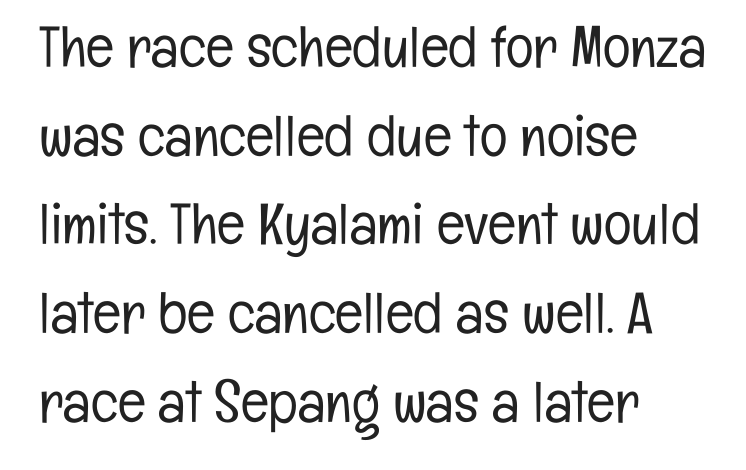
{"serif": "no", "italic": "no", "bold": "no", "weight": "light", "width": "condensed", "stroke_contrast": "low", "x_height": "medium", "monospaced": "no", "underline": "no", "align": "left", "line_spacing": "normal", "line_spacing_ratio": 1.53, "letter_spacing": "normal", "letter_spacing_em": 0.0, "glyph_px": 58}
